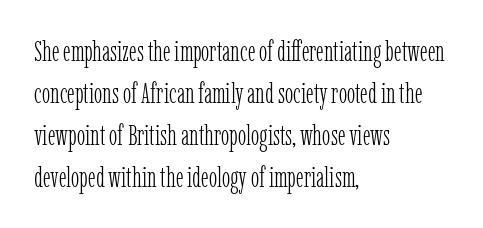
Q: Is the text bold? A: No.
Q: Is the text italic (slanted)? A: No, it is upright.
Q: Is the typeface a serif or a sans-serif typeface? A: Serif.
Q: Is the text underlined? A: No.
Q: How is the paragraph aligned? A: Left-aligned.
Q: Is the spacing between letters normal or unusually wide? A: Normal.
Q: Is the spacing between lines tight, normal or loose? A: Normal.
Q: Width (condensed, normal, or wide)? A: Condensed.
Q: Stroke contrast? A: Low.
Q: x-height? A: Medium.
Q: Monospaced? A: No.
